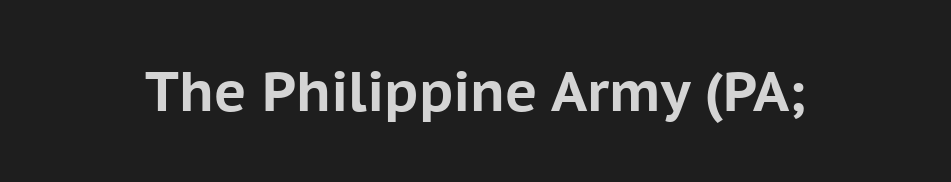
Unlike italic type, these characters show no tilt at all. Nothing unusual about the tracking: characters are spaced as the font intends. The type family on display is of the sans-serif kind. Looks like regular typesetting: each glyph gets only the width it needs.
